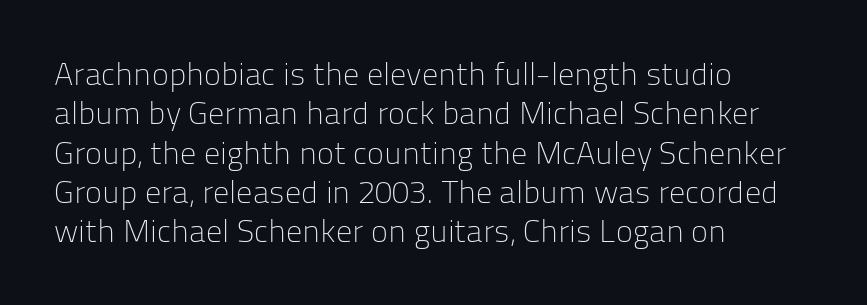
This is sans-serif lettering, the kind often seen on screens and signage. A typesetter would call this proportional, since set widths differ per character. If you drew a ruler down the left edge, every line would touch it. Unmarked baselines from the first word to the last.
